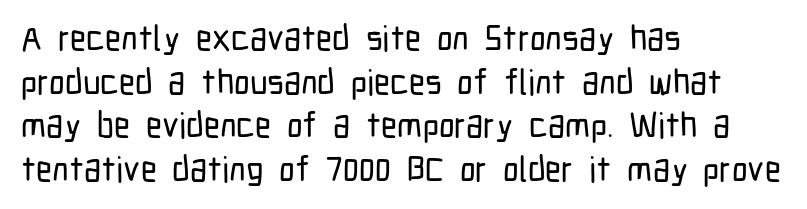
The image shows 35 px condensed sans-serif type, upright; set left-aligned, normal line spacing (1.25x), normal letter spacing, not underlined; low stroke contrast and a medium x-height.
